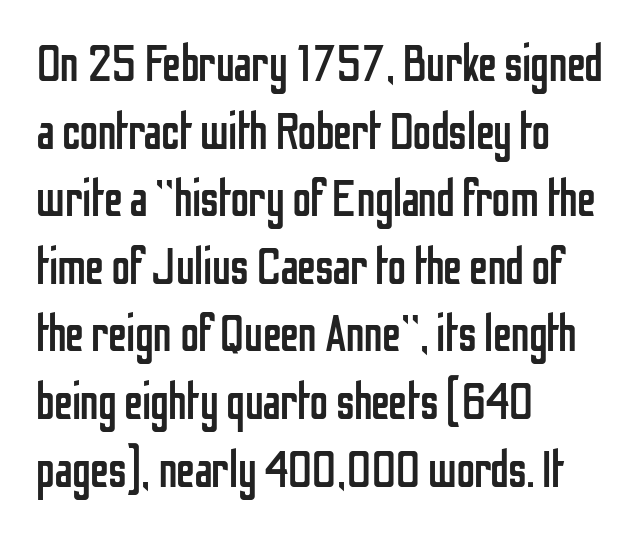
{"serif": "no", "italic": "no", "bold": "no", "weight": "regular", "width": "condensed", "stroke_contrast": "low", "x_height": "medium", "monospaced": "no", "underline": "no", "align": "left", "line_spacing": "normal", "line_spacing_ratio": 1.3, "letter_spacing": "normal", "letter_spacing_em": 0.0, "glyph_px": 52}
